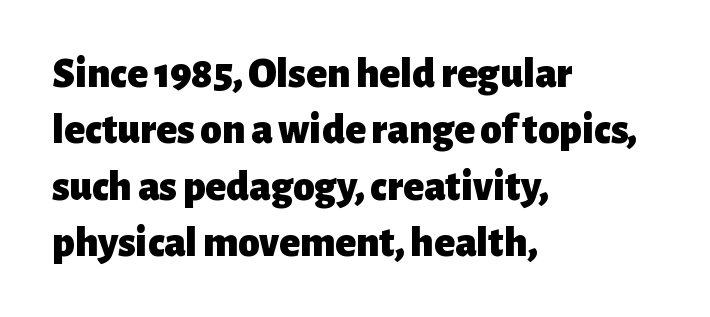
The image shows 43 px heavy sans-serif type, upright; set left-aligned, normal line spacing (1.31x), normal letter spacing, not underlined; low stroke contrast and a medium x-height.
